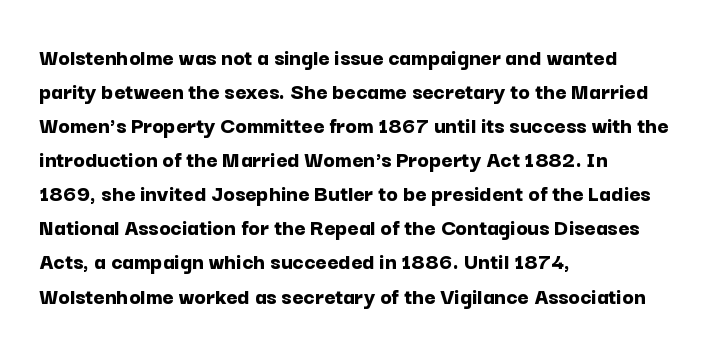
Q: Is the text bold? A: Yes.
Q: Is the text italic (slanted)? A: No, it is upright.
Q: Is the text underlined? A: No.
Q: How is the paragraph aligned? A: Left-aligned.
Q: Is the spacing between letters normal or unusually wide? A: Normal.
Q: Is the spacing between lines tight, normal or loose? A: Normal.
